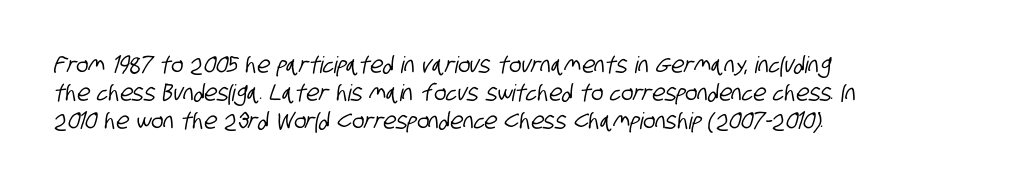
{"underline": "no", "align": "left", "line_spacing_ratio": 1.21, "letter_spacing": "normal", "letter_spacing_em": 0.0, "glyph_px": 23}
